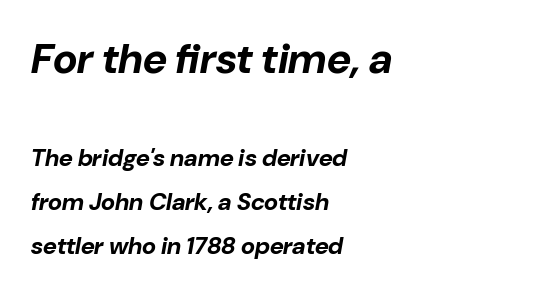
Note: larger setting up top, smaller setting below. Students, this is bold: see how much ink each stroke carries. The specimen reads as italic at a glance. Words appear dense and cohesive because spacing is normal. The lines in this sample share a left origin and differ only in where they stop.
